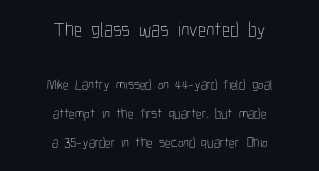
The image shows 20 px text type, upright; set centered, loose line spacing (2.07x), normal letter spacing, not underlined; the first (top) block is 1.43x larger.
